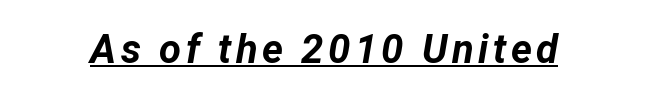
{"italic": "yes", "lean": "right", "slant_degrees": 12, "bold": "yes", "weight": "bold", "width": "normal", "stroke_contrast": "low", "x_height": "medium", "monospaced": "no", "underline": "yes", "glyph_px": 40}
